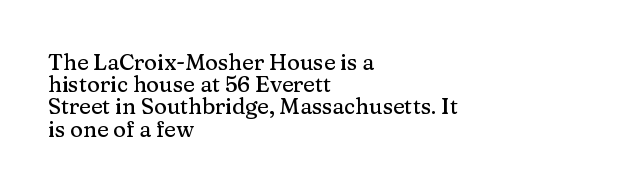
The image shows 22 px text type, upright; set left-aligned, tight line spacing (1.01x), normal letter spacing, not underlined.
